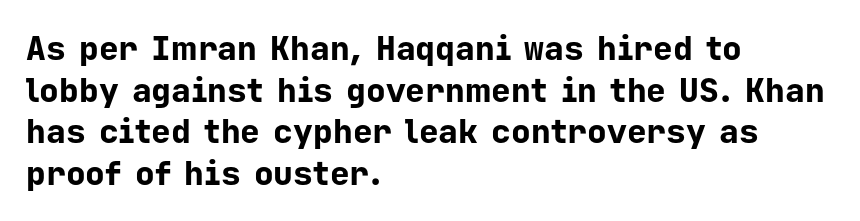
The image shows 33 px bold sans-serif type, upright, monospaced; set left-aligned, normal line spacing (1.26x), normal letter spacing, not underlined; low stroke contrast and a medium x-height.
